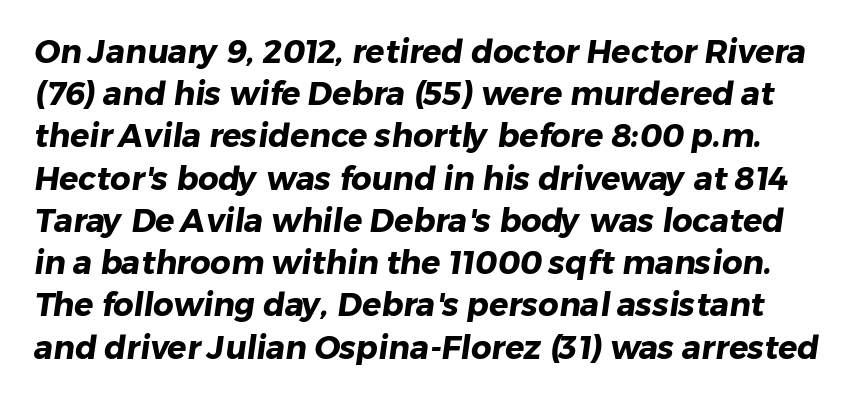
Q: Is the text bold? A: Yes.
Q: Is the typeface a serif or a sans-serif typeface? A: Sans-serif.
Q: Is the text underlined? A: No.
Q: Is the spacing between letters normal or unusually wide? A: Normal.
Q: Is the spacing between lines tight, normal or loose? A: Normal.
Q: Width (condensed, normal, or wide)? A: Normal.
Q: Stroke contrast? A: Low.
Q: x-height? A: Medium.
Q: Monospaced? A: No.
